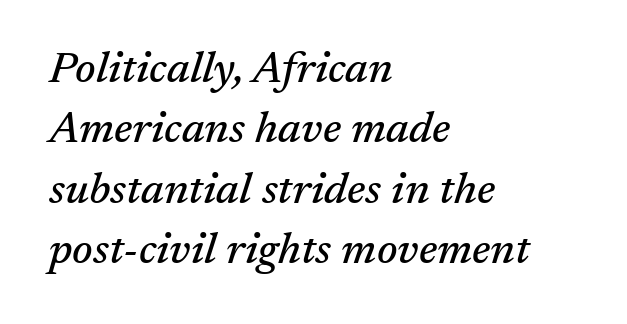
The image shows 44 px serif type, italic (leaning right); set left-aligned, normal line spacing (1.37x), normal letter spacing, not underlined; medium stroke contrast and a medium x-height.
